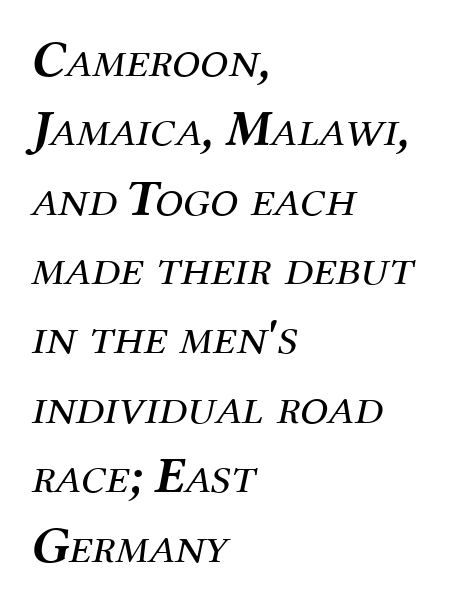
The text block is weighted toward the left margin, trailing off unevenly rightward. Looking at the ascenders, they clearly lean. Check under the words: just untouched page. Vertical spacing — default. Here the glyphs are tracked normally, forming tight word shapes. In terms of letterform style, serifs are clearly present.
